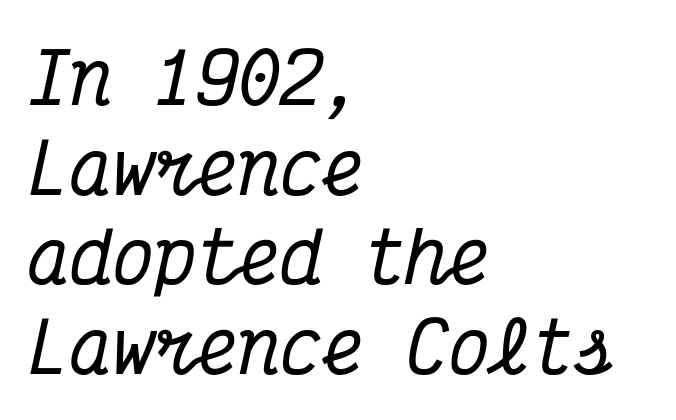
{"serif": "yes", "italic": "yes", "lean": "right", "slant_degrees": 12, "width": "condensed", "stroke_contrast": "medium", "x_height": "medium", "monospaced": "yes", "underline": "no", "align": "left", "line_spacing": "normal", "line_spacing_ratio": 1.28, "letter_spacing": "normal", "letter_spacing_em": 0.0, "glyph_px": 70}
